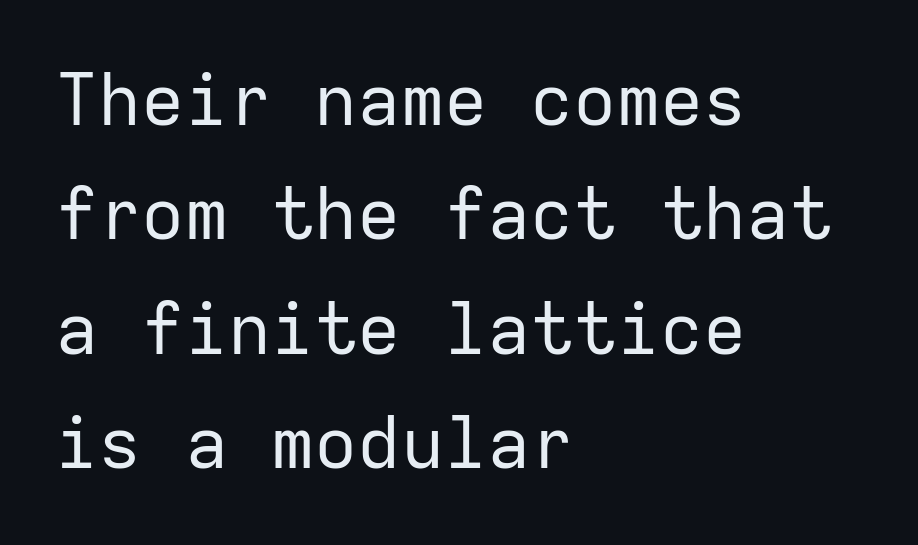
{"serif": "no", "italic": "no", "bold": "no", "weight": "regular", "width": "normal", "stroke_contrast": "low", "x_height": "medium", "monospaced": "yes", "underline": "no", "align": "left", "line_spacing": "normal", "line_spacing_ratio": 1.59, "letter_spacing": "normal", "letter_spacing_em": 0.0, "glyph_px": 72}
